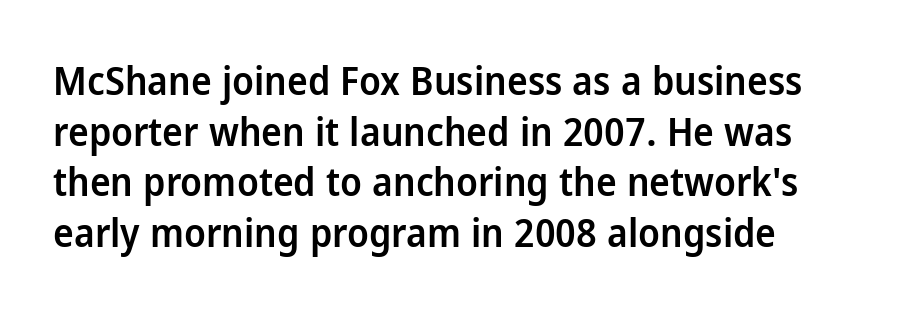
Compared with a centered layout, this one pins lines to the left instead. The sample has been set in demibold, a notch under bold. Looks like regular typesetting: each glyph gets only the width it needs. Only glyphs here, with clear space below each row. No feet cap the strokes, marking this as sans-serif type.
